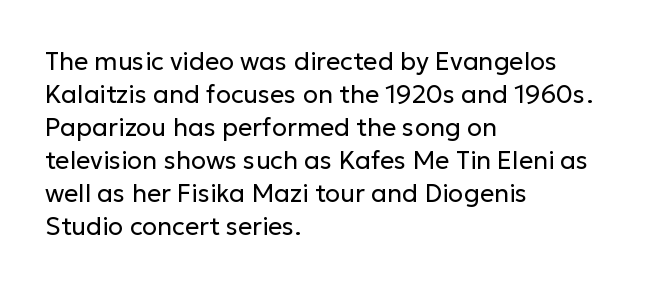
{"italic": "no", "bold": "no", "underline": "no", "align": "left", "line_spacing": "normal", "line_spacing_ratio": 1.32, "letter_spacing": "normal", "letter_spacing_em": 0.0, "glyph_px": 25}
